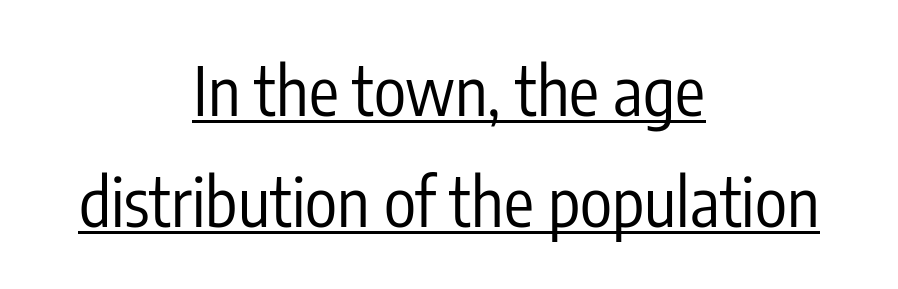
How would I describe the line gaps? Plain and ordinary. Stroke mass is kept to a normal reading level or below. A typesetter would call this proportional, since set widths differ per character. Tall strokes in this sample are plumb rather than angled. This sample uses plain, unmodified letter spacing. A rule runs beneath these lines of type.
